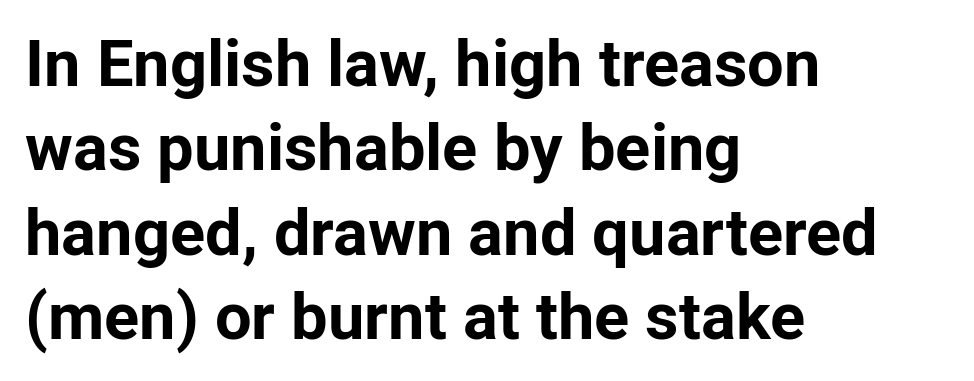
The image shows 65 px bold sans-serif type, upright; set left-aligned, normal line spacing (1.3x), normal letter spacing, not underlined; low stroke contrast and a medium x-height.
